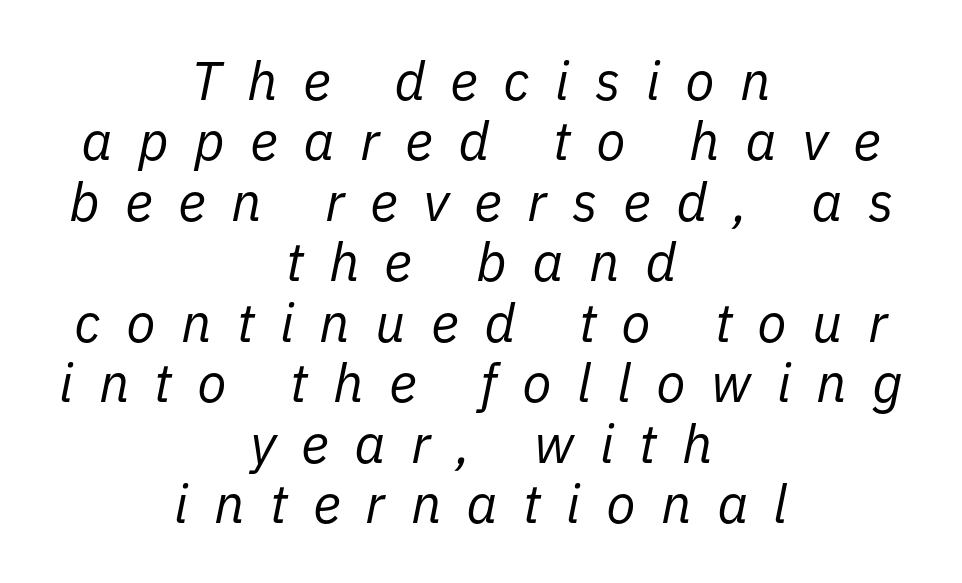
Q: Is the text bold? A: No.
Q: Is the text italic (slanted)? A: Yes, it leans right by about 11 degrees.
Q: Is the text underlined? A: No.
Q: How is the paragraph aligned? A: Centered.
Q: Is the spacing between letters normal or unusually wide? A: Unusually wide.
Q: Is the spacing between lines tight, normal or loose? A: Tight.
Q: Width (condensed, normal, or wide)? A: Normal.
Q: Stroke contrast? A: Low.
Q: x-height? A: Medium.
Q: Monospaced? A: No.
